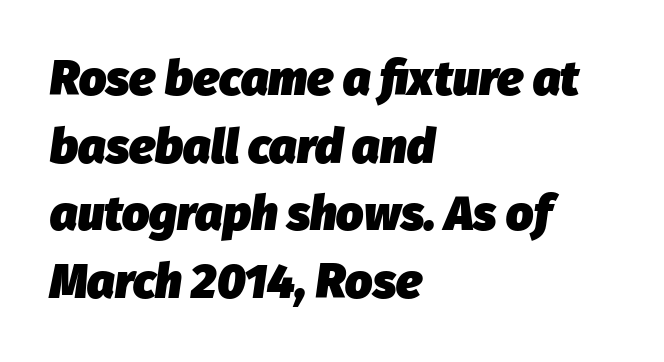
Q: Is the text bold? A: Yes.
Q: Is the text italic (slanted)? A: Yes, it leans right by about 8 degrees.
Q: Is the text underlined? A: No.
Q: How is the paragraph aligned? A: Left-aligned.
Q: Is the spacing between letters normal or unusually wide? A: Normal.
Q: Is the spacing between lines tight, normal or loose? A: Normal.
Q: Width (condensed, normal, or wide)? A: Normal.
Q: Stroke contrast? A: Low.
Q: x-height? A: Medium.
Q: Monospaced? A: No.
